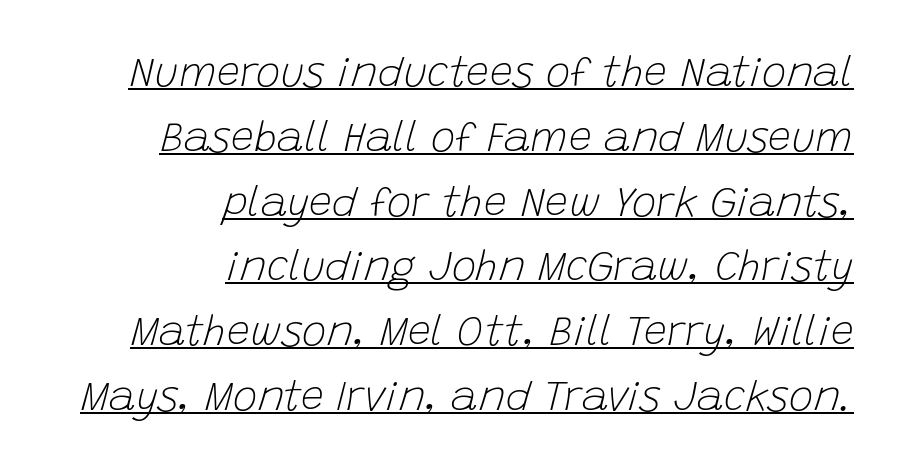
The image shows 41 px light type, italic (leaning right); set right-aligned, normal line spacing (1.58x), normal letter spacing, underlined; low stroke contrast and a large x-height.
